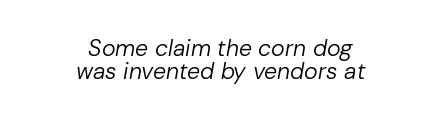
{"italic": "yes", "lean": "right", "slant_degrees": 10, "bold": "no", "underline": "no", "align": "center", "line_spacing": "tight", "line_spacing_ratio": 0.98, "letter_spacing": "normal", "letter_spacing_em": 0.0, "glyph_px": 23}
